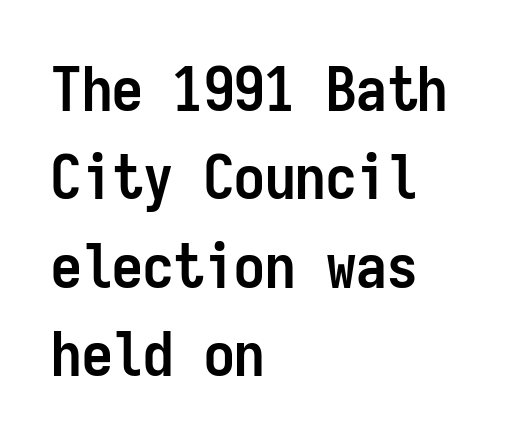
Q: Is the text bold? A: Yes.
Q: Is the text italic (slanted)? A: No, it is upright.
Q: Is the typeface a serif or a sans-serif typeface? A: Sans-serif.
Q: Is the text underlined? A: No.
Q: How is the paragraph aligned? A: Left-aligned.
Q: Is the spacing between letters normal or unusually wide? A: Normal.
Q: Is the spacing between lines tight, normal or loose? A: Normal.
Q: Width (condensed, normal, or wide)? A: Condensed.
Q: Stroke contrast? A: Low.
Q: x-height? A: Medium.
Q: Monospaced? A: Yes.
